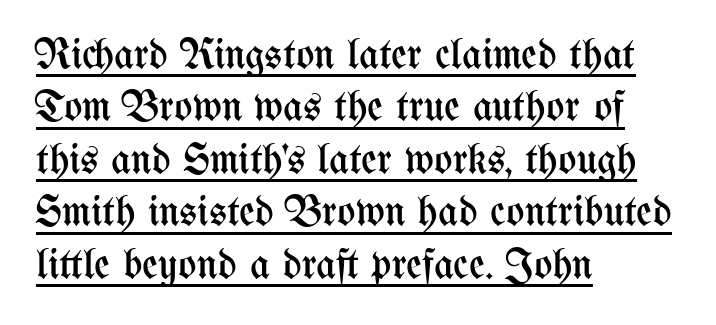
Inter-character spacing is left at the font's built-in metrics. Weight: not bold — regular or lighter. You could not count columns in this text — the font is proportionally spaced. All the whitespace from short lines collects on the right.
